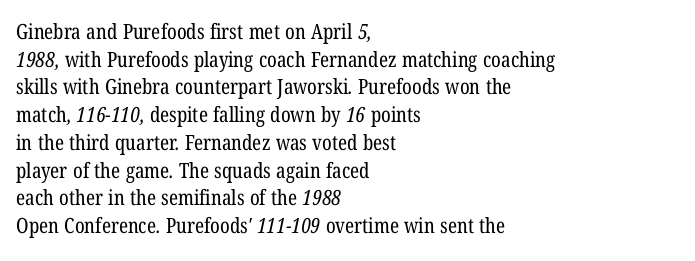
Q: Is the text bold? A: No.
Q: Is the text underlined? A: No.
Q: How is the paragraph aligned? A: Left-aligned.
Q: Is the spacing between letters normal or unusually wide? A: Normal.
Q: Is the spacing between lines tight, normal or loose? A: Normal.
